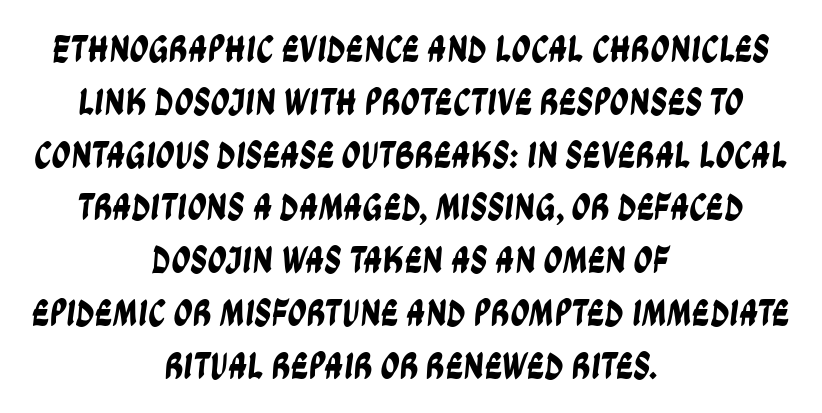
The image shows 38 px condensed sans-serif type; set centered, normal line spacing (1.39x), normal letter spacing, not underlined; low stroke contrast and a large x-height.
